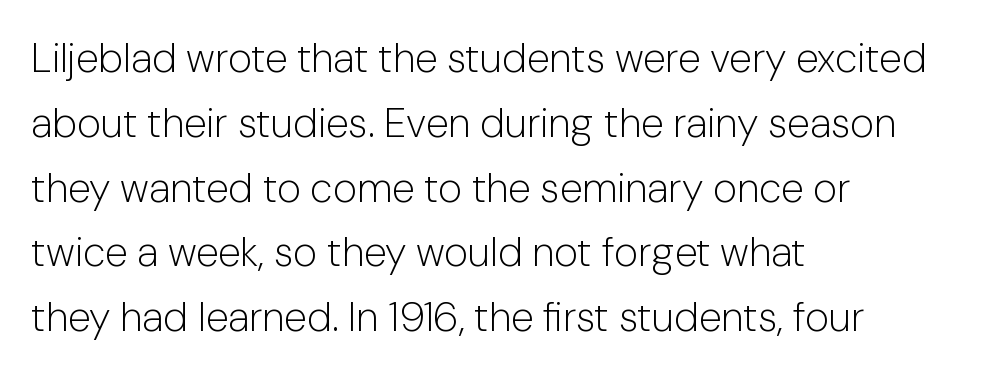
The image shows 41 px light sans-serif type, upright; set left-aligned, normal line spacing (1.58x), normal letter spacing, not underlined; low stroke contrast and a medium x-height.
